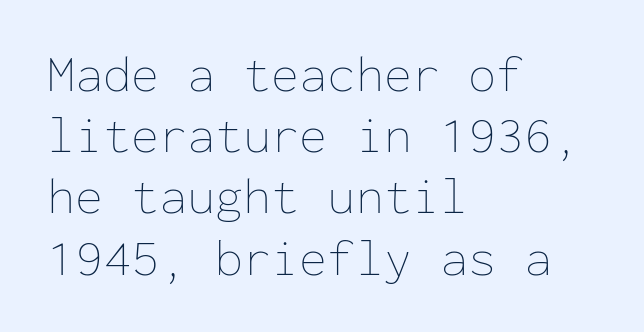
Check the space under the baseline: it is left empty. Visually the block forms a straight wall on the left and a jagged coastline on the right. Italic: no, the glyphs are upright roman. Note the uniform advance width — an 'i' takes as much space as an 'm'. Default kerning and tracking; the words read as compact shapes. Is the stroke heavy? The answer is a plain regular-or-lighter.
